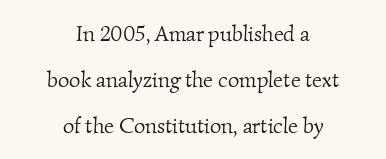
Q: Is the text bold? A: No.
Q: Is the text underlined? A: No.
Q: How is the paragraph aligned? A: Centered.
Q: Is the spacing between letters normal or unusually wide? A: Normal.
Q: Is the spacing between lines tight, normal or loose? A: Loose.
